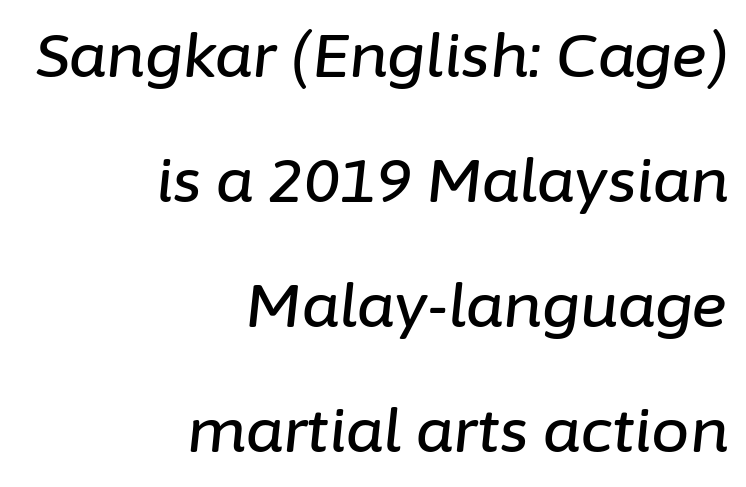
Q: Is the text italic (slanted)? A: Yes, it leans right by about 6 degrees.
Q: Is the text underlined? A: No.
Q: How is the paragraph aligned? A: Right-aligned.
Q: Is the spacing between letters normal or unusually wide? A: Normal.
Q: Is the spacing between lines tight, normal or loose? A: Loose.
Q: Width (condensed, normal, or wide)? A: Normal.
Q: Stroke contrast? A: Low.
Q: x-height? A: Medium.
Q: Monospaced? A: No.
